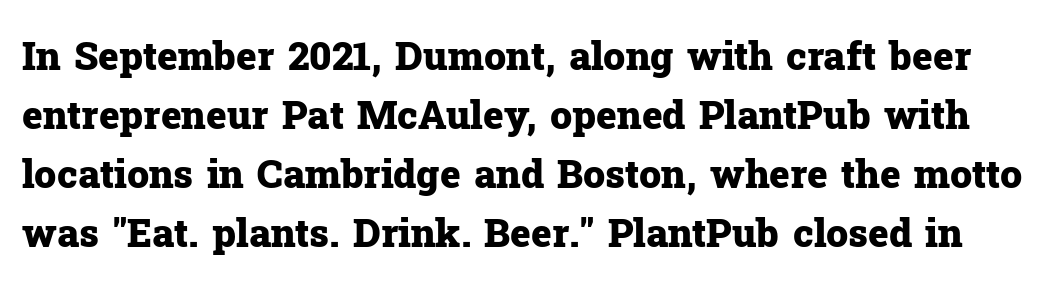
{"serif": "yes", "italic": "no", "bold": "yes", "weight": "heavy", "width": "normal", "stroke_contrast": "low", "x_height": "medium", "monospaced": "no", "underline": "no", "line_spacing": "normal", "line_spacing_ratio": 1.51, "letter_spacing": "normal", "letter_spacing_em": 0.0, "glyph_px": 39}
